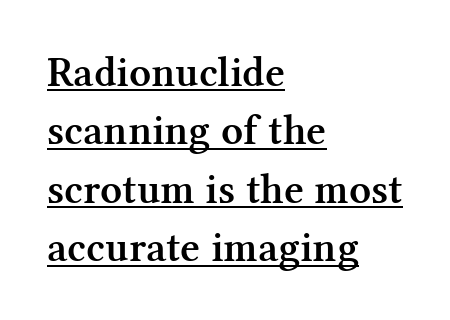
Evenly set lines give the paragraph a standard silhouette. This is serif lettering, the kind often seen in printed books. A fair bit of extra ink — the face is semibold, not bold. The letters advance in unequal steps, a hallmark of proportional type. In terms of posture, this sample is upright. These characters rest on top of a visible drawn line.
